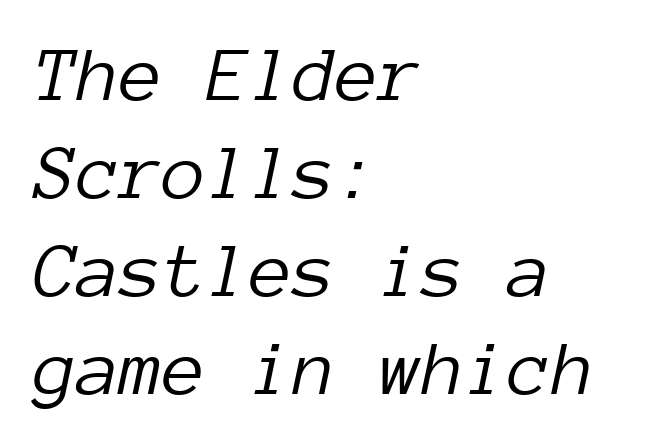
{"italic": "yes", "lean": "right", "slant_degrees": 12, "bold": "no", "weight": "light", "width": "normal", "stroke_contrast": "low", "x_height": "medium", "monospaced": "yes", "underline": "no", "align": "left", "line_spacing_ratio": 1.24, "letter_spacing": "normal", "letter_spacing_em": 0.0, "glyph_px": 79}
